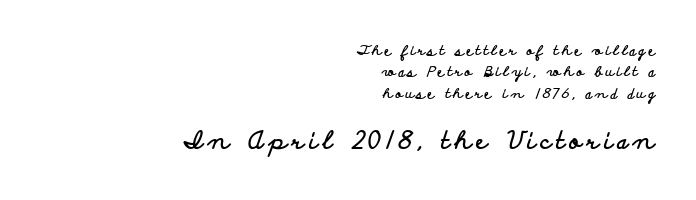
The rendering uses a bold face; every stroke is thick and dark. The words here are not underlined. Is there much room between lines? A standard amount, neither cramped nor airy. This rendering widens character spacing well past its baseline value. The rendering enlarges the type as you move from the upper chunk to the lower.
